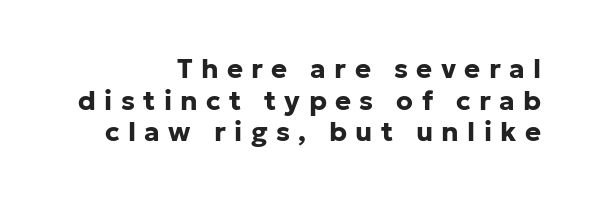
Q: Is the text bold? A: Yes.
Q: Is the text italic (slanted)? A: No, it is upright.
Q: Is the text underlined? A: No.
Q: How is the paragraph aligned? A: Right-aligned.
Q: Is the spacing between letters normal or unusually wide? A: Unusually wide.
